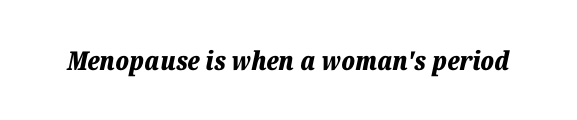
The image shows 26 px bold type, italic (leaning right); set normal letter spacing, not underlined.
